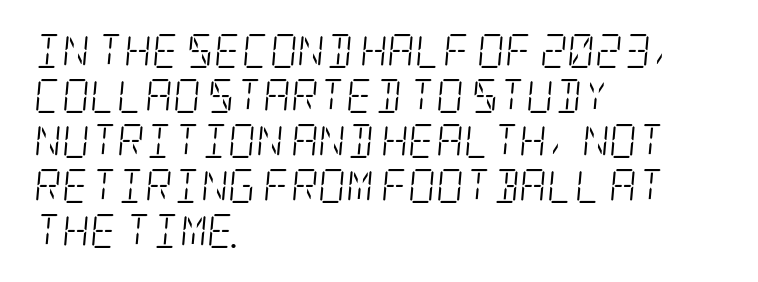
{"serif": "yes", "italic": "yes", "lean": "right", "slant_degrees": 5, "bold": "no", "weight": "light", "width": "condensed", "stroke_contrast": "low", "x_height": "large", "underline": "no", "align": "left", "line_spacing": "normal", "line_spacing_ratio": 1.32, "letter_spacing": "normal", "letter_spacing_em": 0.0, "glyph_px": 34}
